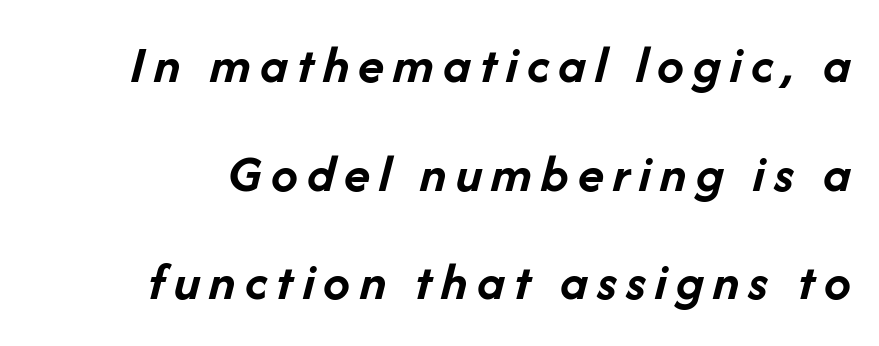
Its strokes are broad and dark, the hallmark of bold type. The typography opts for an oblique posture over an upright one. The rendering uses a large line-height, opening up the rows. Letters rest on an invisible, unmarked baseline. The rendering uses natural spacing where letterforms have individual widths.
